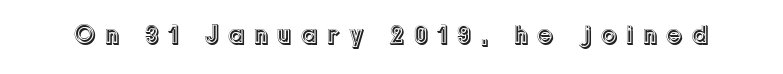
The letters stand upright; this is a roman face. How are the letters spaced? Widely, with obvious added tracking. Type without underlining.
